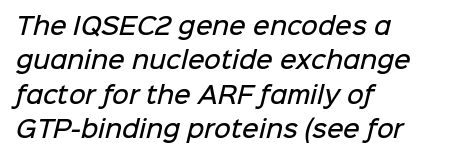
{"bold": "semi", "underline": "no", "align": "left", "line_spacing": "normal", "line_spacing_ratio": 1.49, "letter_spacing": "normal", "letter_spacing_em": 0.0, "glyph_px": 23}
